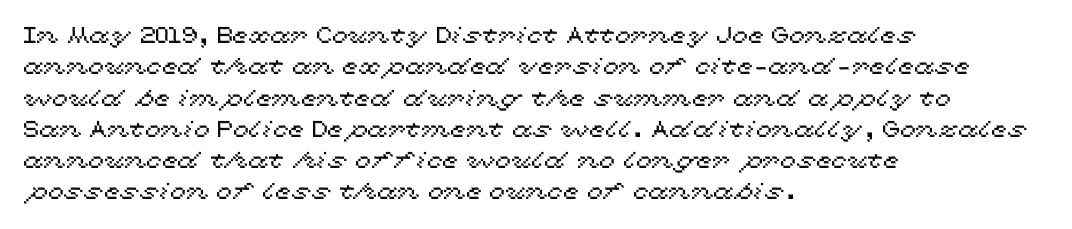
Q: Is the text italic (slanted)? A: Yes.
Q: Is the text underlined? A: No.
Q: How is the paragraph aligned? A: Left-aligned.
Q: Is the spacing between letters normal or unusually wide? A: Normal.
Q: Is the spacing between lines tight, normal or loose? A: Normal.
